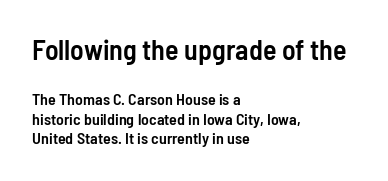
The image shows 28 px semibold, condensed sans-serif type, upright; set left-aligned, line spacing 1.23x, normal letter spacing, not underlined; the first (top) block is 1.75x larger; low stroke contrast and a medium x-height.
